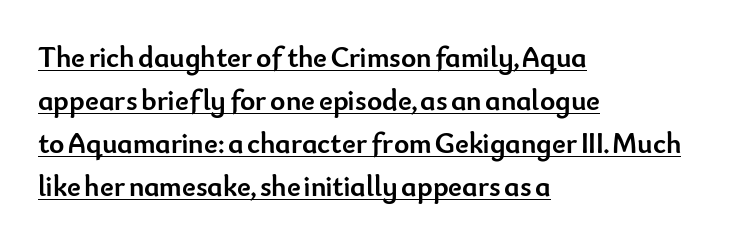
The image shows 29 px semibold sans-serif type, upright; set left-aligned, normal line spacing (1.48x), normal letter spacing, underlined; low stroke contrast and a small x-height.
